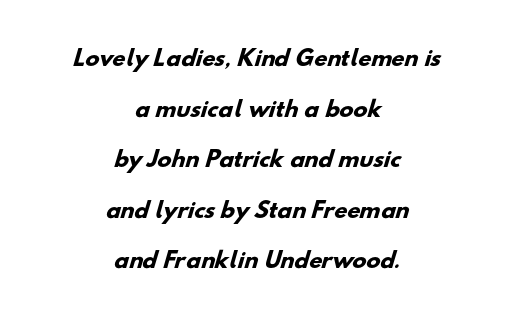
{"bold": "yes", "underline": "no", "align": "center", "line_spacing": "loose", "line_spacing_ratio": 2.41, "letter_spacing": "normal", "letter_spacing_em": 0.0, "glyph_px": 21}
